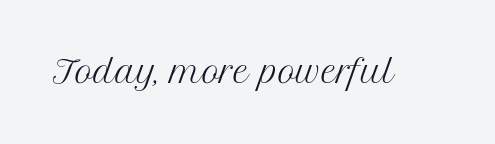
The image shows 30 px regular-weight type; set normal letter spacing, not underlined; medium stroke contrast and a medium x-height.
